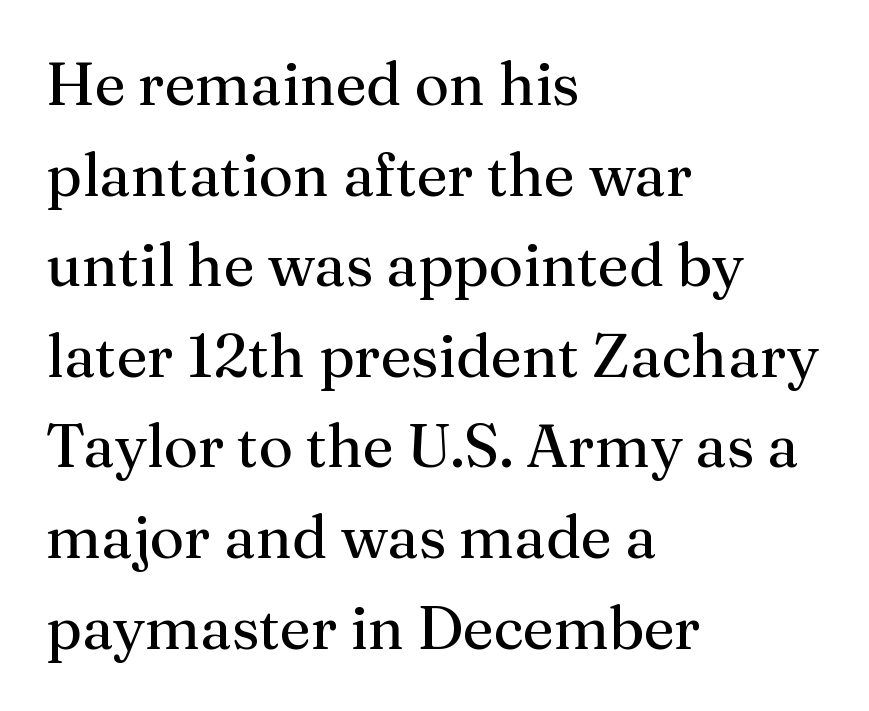
Q: Is the text bold? A: No.
Q: Is the text italic (slanted)? A: No, it is upright.
Q: Is the typeface a serif or a sans-serif typeface? A: Serif.
Q: Is the text underlined? A: No.
Q: How is the paragraph aligned? A: Left-aligned.
Q: Is the spacing between letters normal or unusually wide? A: Normal.
Q: Is the spacing between lines tight, normal or loose? A: Normal.
Q: Width (condensed, normal, or wide)? A: Normal.
Q: Stroke contrast? A: Medium.
Q: x-height? A: Medium.
Q: Monospaced? A: No.
